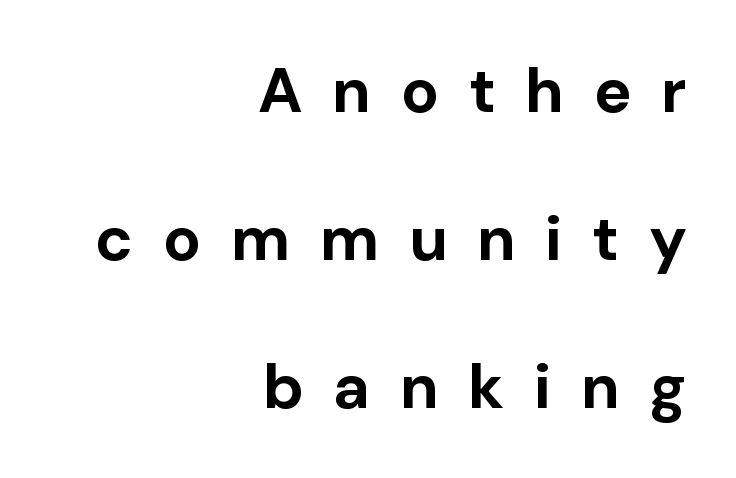
{"serif": "no", "italic": "no", "bold": "yes", "weight": "bold", "width": "normal", "stroke_contrast": "low", "x_height": "medium", "monospaced": "no", "underline": "no", "align": "right", "line_spacing": "loose", "line_spacing_ratio": 2.35, "letter_spacing": "wide", "letter_spacing_em": 0.47, "glyph_px": 63}
